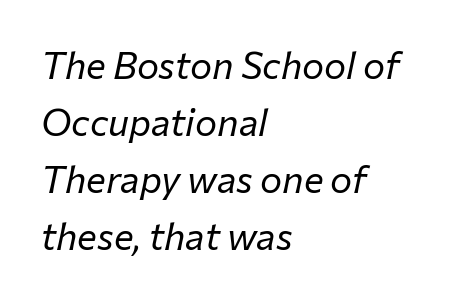
The image shows 37 px regular-weight type, italic (leaning right); set left-aligned, normal line spacing (1.54x), normal letter spacing, not underlined; low stroke contrast and a medium x-height.
